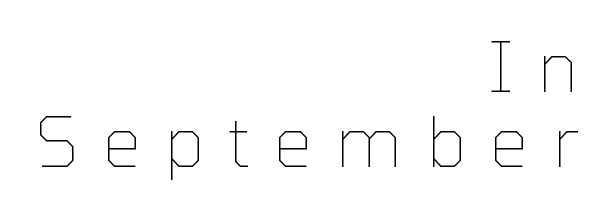
{"italic": "no", "bold": "no", "weight": "thin", "width": "normal", "stroke_contrast": "low", "x_height": "medium", "monospaced": "no", "underline": "no", "align": "right", "line_spacing": "tight", "line_spacing_ratio": 1.08, "letter_spacing": "wide", "letter_spacing_em": 0.34, "glyph_px": 69}
